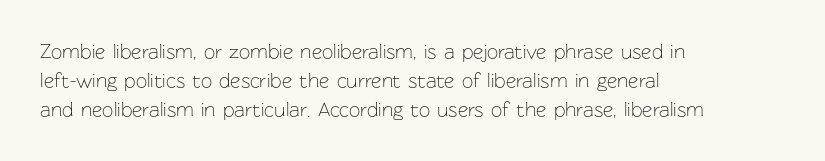
The image shows 20 px text type, upright; set left-aligned, normal line spacing (1.45x), normal letter spacing, not underlined.
